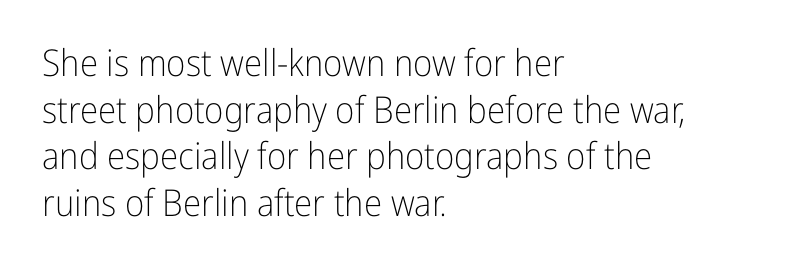
Q: Is the text bold? A: No.
Q: Is the text italic (slanted)? A: No, it is upright.
Q: Is the typeface a serif or a sans-serif typeface? A: Sans-serif.
Q: Is the text underlined? A: No.
Q: How is the paragraph aligned? A: Left-aligned.
Q: Is the spacing between letters normal or unusually wide? A: Normal.
Q: Is the spacing between lines tight, normal or loose? A: Normal.
Q: Width (condensed, normal, or wide)? A: Condensed.
Q: Stroke contrast? A: Low.
Q: x-height? A: Medium.
Q: Monospaced? A: No.
